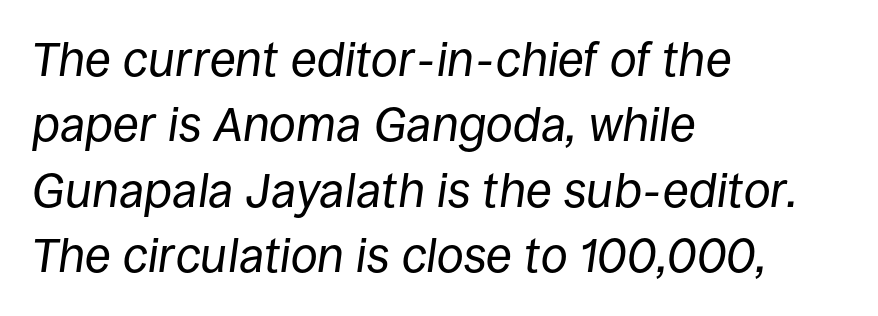
These lines stack with their left ends in a neat column. Unmarked baselines from the first word to the last. Nothing heavy about these letters — not bold at all. This sample uses plain, unmodified letter spacing. Each new line begins a customary step beneath the previous one.
